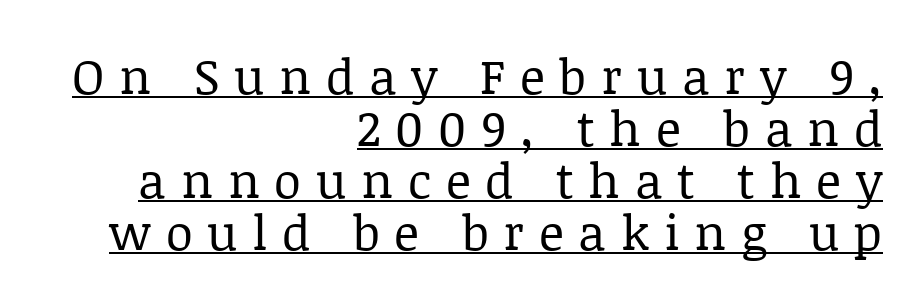
Examine the stroke ends and you'll spot serifs. This is underlined copy, the kind a proofreader might mark for attention. Notice how descenders almost collide with the ascenders below — that's tight leading. The letters look calm and open, with moderate or lighter stems. Look at the tracking — it's clearly loosened, letters drifting apart. Designer's note — italics off, roman on.
